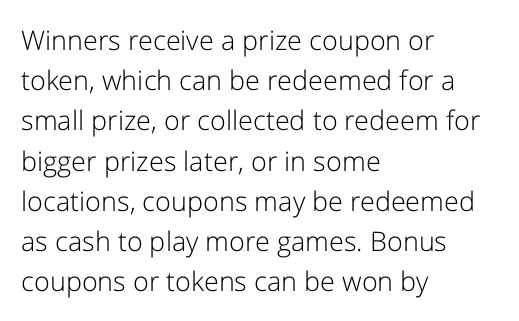
The paragraph shown leans on its left margin. Has an underline been added? It has not. The font's upright variant was chosen for this text. The cut favours lightness, reaching ordinary text weight at its darkest.
